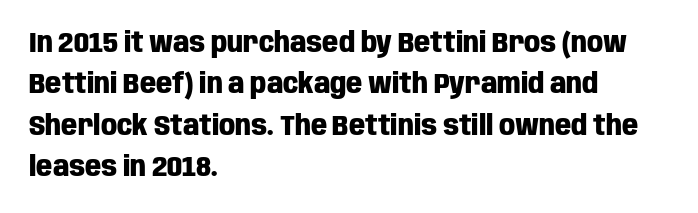
{"serif": "no", "italic": "no", "bold": "yes", "weight": "heavy", "width": "condensed", "stroke_contrast": "low", "x_height": "large", "monospaced": "no", "underline": "no", "align": "left", "line_spacing": "normal", "line_spacing_ratio": 1.48, "letter_spacing": "normal", "letter_spacing_em": 0.0, "glyph_px": 28}
